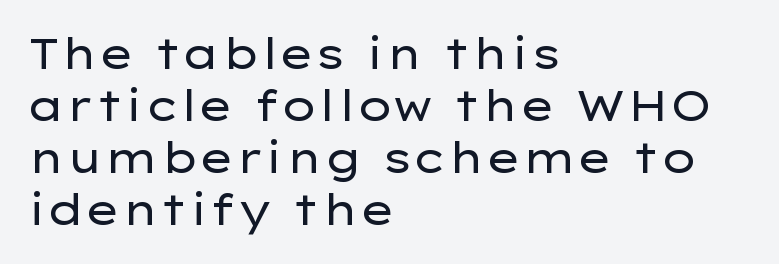
{"serif": "no", "italic": "no", "bold": "no", "weight": "regular", "width": "wide", "stroke_contrast": "low", "x_height": "medium", "monospaced": "no", "underline": "no", "align": "left", "line_spacing_ratio": 1.24, "letter_spacing": "normal", "letter_spacing_em": 0.0, "glyph_px": 42}
